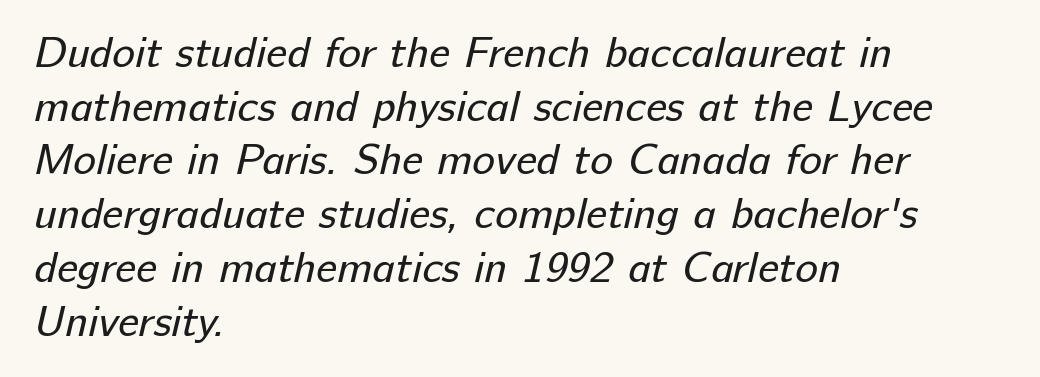
Q: Is the text bold? A: No.
Q: Is the typeface a serif or a sans-serif typeface? A: Sans-serif.
Q: Is the text underlined? A: No.
Q: How is the paragraph aligned? A: Left-aligned.
Q: Is the spacing between letters normal or unusually wide? A: Normal.
Q: Is the spacing between lines tight, normal or loose? A: Normal.
Q: Width (condensed, normal, or wide)? A: Normal.
Q: Stroke contrast? A: Low.
Q: x-height? A: Medium.
Q: Monospaced? A: No.
